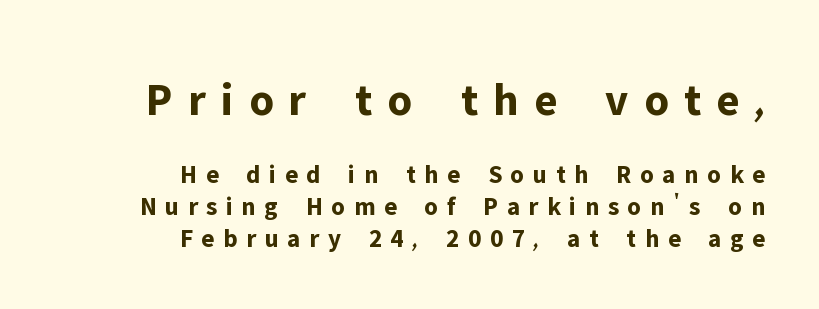
Here the designer chose a conventional face with non-uniform glyph widths. The face used here has the dense, thick strokes of a bold. The first block has been scaled up relative to the second. These lines were composed using upright roman letters. The paragraph has a hard right edge and a soft left edge.
